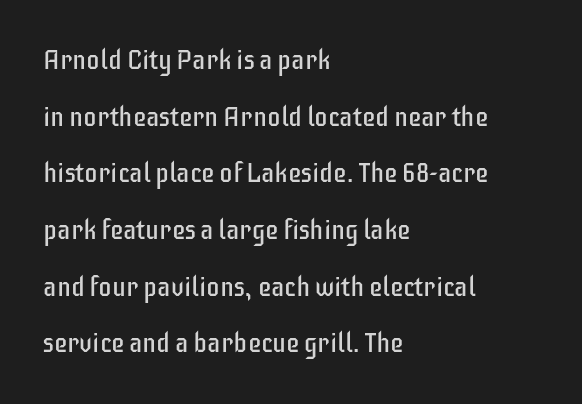
Q: Is the text bold? A: No.
Q: Is the text italic (slanted)? A: No, it is upright.
Q: Is the text underlined? A: No.
Q: How is the paragraph aligned? A: Left-aligned.
Q: Is the spacing between letters normal or unusually wide? A: Normal.
Q: Is the spacing between lines tight, normal or loose? A: Loose.
